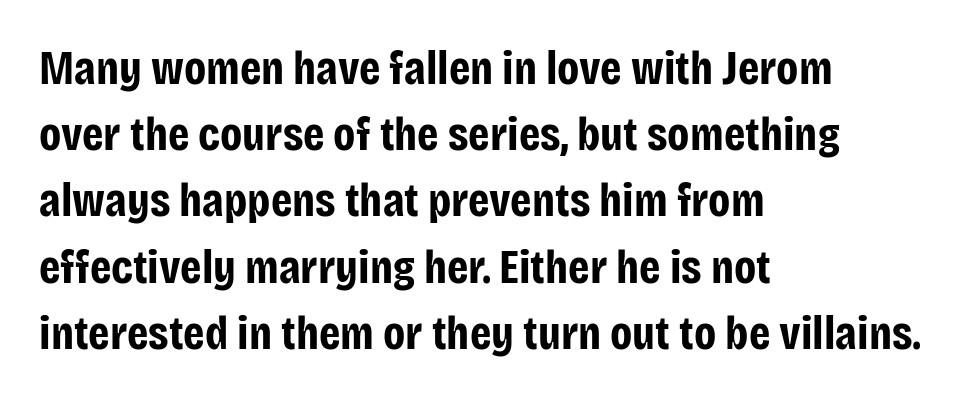
This sample uses a sans-serif face. If you measured baseline to baseline, you'd find a middling distance. These lines keep a tight, regular rhythm from letter to letter. Visually the block forms a straight wall on the left and a jagged coastline on the right.
